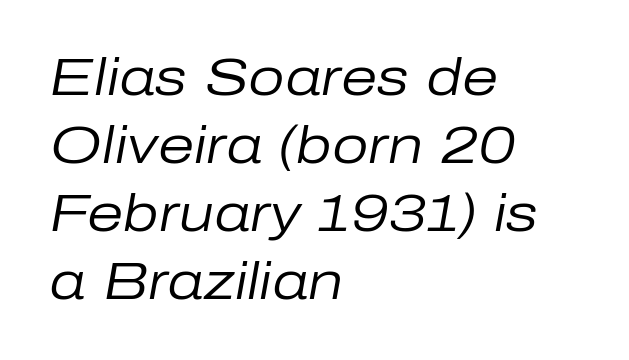
The image shows 52 px regular-weight type, italic (leaning right); set left-aligned, normal line spacing (1.31x), normal letter spacing, not underlined; low stroke contrast and a medium x-height.
